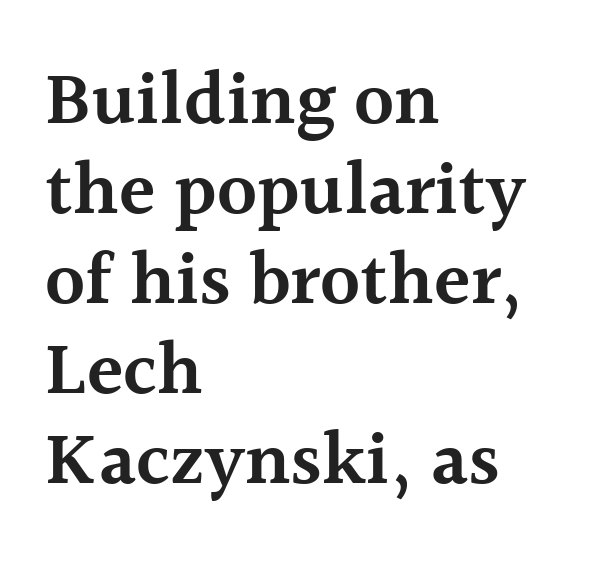
{"serif": "yes", "italic": "no", "bold": "semi", "weight": "semibold", "width": "normal", "x_height": "medium", "monospaced": "no", "underline": "no", "align": "left", "line_spacing_ratio": 1.2, "letter_spacing": "normal", "letter_spacing_em": 0.0, "glyph_px": 75}
